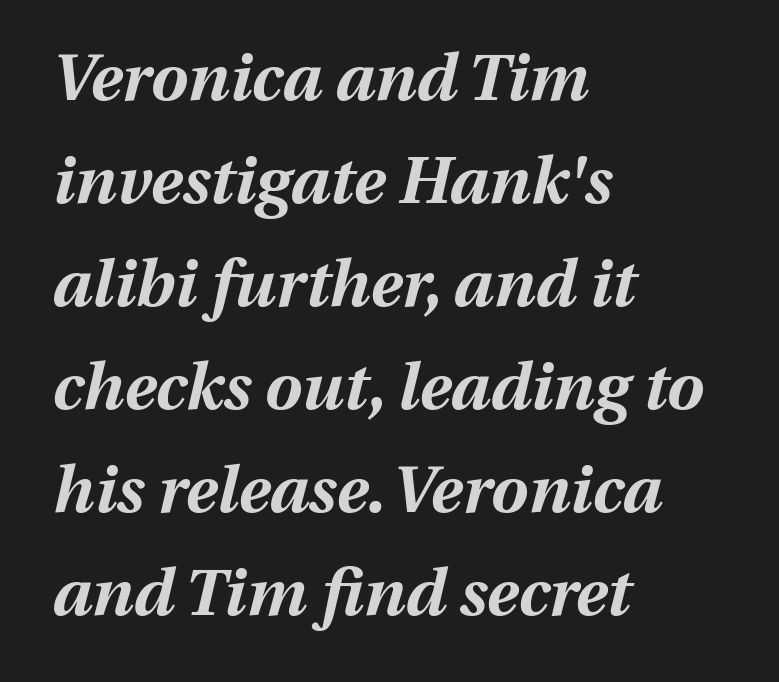
The image shows 66 px bold type, italic (leaning right); set left-aligned, normal line spacing (1.56x), normal letter spacing, not underlined; medium stroke contrast and a medium x-height.
